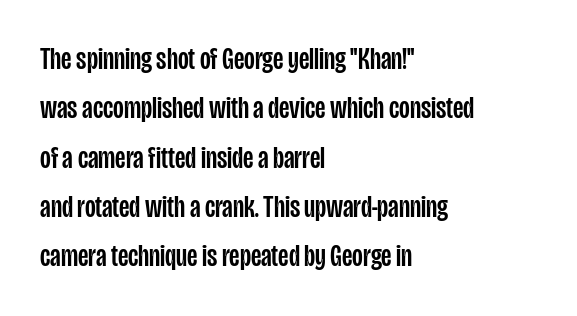
The image shows 31 px condensed sans-serif type, upright; set left-aligned, normal line spacing (1.59x), normal letter spacing, not underlined; low stroke contrast and a large x-height.
